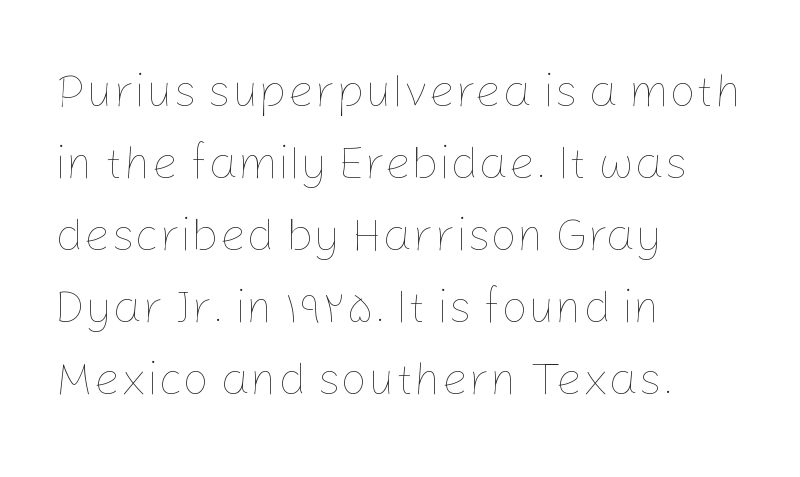
Think of a printed novel: that variable character pitch is what you see here. Plain, unruled lines of type. Students, note that the glyphs here touch the page at normal intervals. Short and long lines alike share a common starting point at left.
